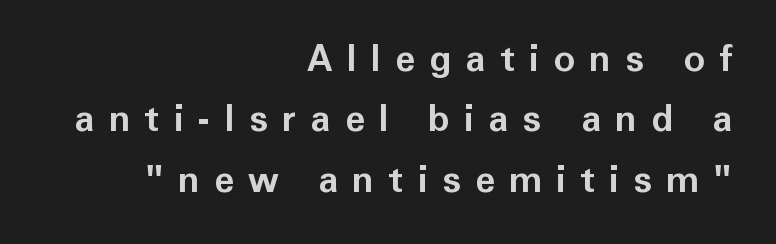
The image shows 36 px bold sans-serif type, upright; set right-aligned, normal line spacing (1.68x), unusually wide letter spacing (+0.4 em), not underlined; low stroke contrast and a medium x-height.
